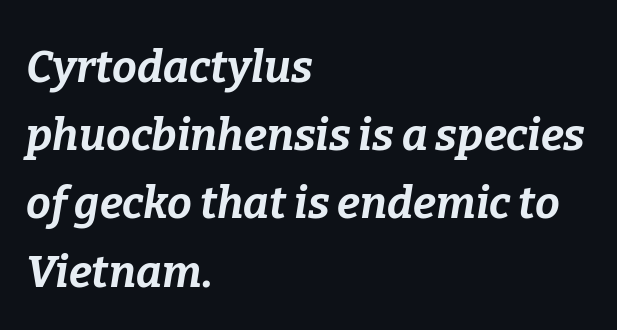
{"italic": "yes", "lean": "right", "slant_degrees": 9, "bold": "yes", "weight": "bold", "width": "normal", "stroke_contrast": "low", "x_height": "medium", "monospaced": "no", "underline": "no", "align": "left", "line_spacing": "normal", "line_spacing_ratio": 1.55, "letter_spacing": "normal", "letter_spacing_em": 0.0, "glyph_px": 44}
